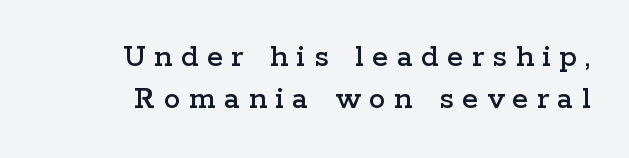
Q: Is the text italic (slanted)? A: No, it is upright.
Q: Is the typeface a serif or a sans-serif typeface? A: Serif.
Q: Is the text underlined? A: No.
Q: How is the paragraph aligned? A: Right-aligned.
Q: Is the spacing between letters normal or unusually wide? A: Unusually wide.
Q: Is the spacing between lines tight, normal or loose? A: Normal.
Q: Width (condensed, normal, or wide)? A: Wide.
Q: Stroke contrast? A: Low.
Q: x-height? A: Medium.
Q: Monospaced? A: No.
